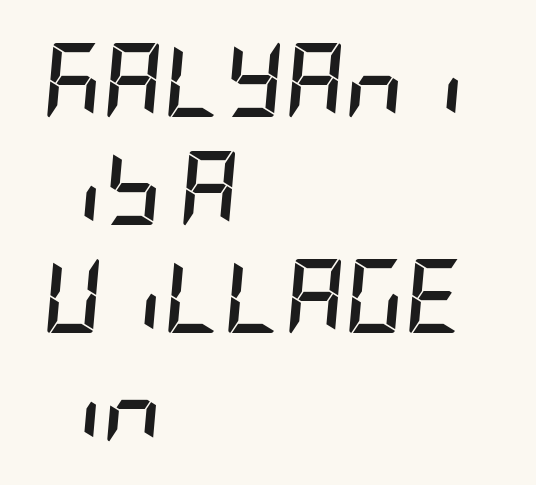
The image shows 74 px semibold, condensed type, italic (leaning right); set left-aligned, normal line spacing (1.46x), normal letter spacing, not underlined; low stroke contrast and a large x-height.
